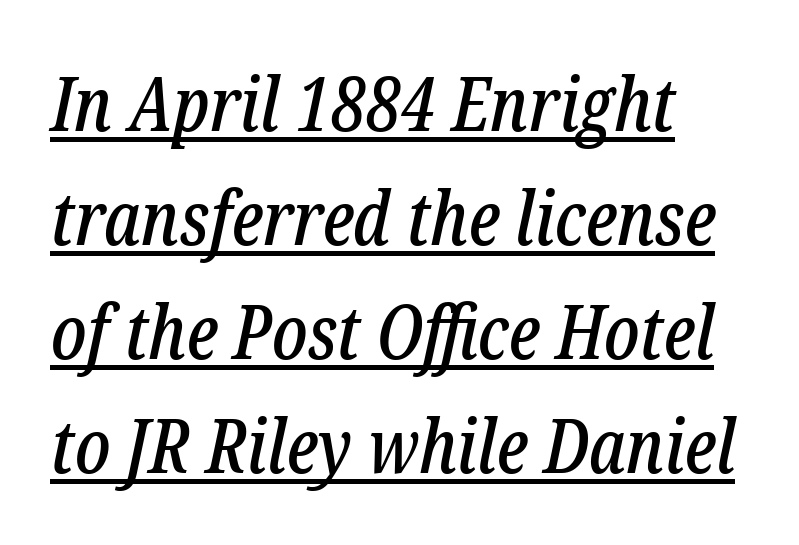
Q: Is the text italic (slanted)? A: Yes, it leans right by about 12 degrees.
Q: Is the typeface a serif or a sans-serif typeface? A: Serif.
Q: Is the text underlined? A: Yes.
Q: How is the paragraph aligned? A: Left-aligned.
Q: Is the spacing between letters normal or unusually wide? A: Normal.
Q: Is the spacing between lines tight, normal or loose? A: Normal.
Q: Width (condensed, normal, or wide)? A: Condensed.
Q: Stroke contrast? A: Low.
Q: x-height? A: Medium.
Q: Monospaced? A: No.
